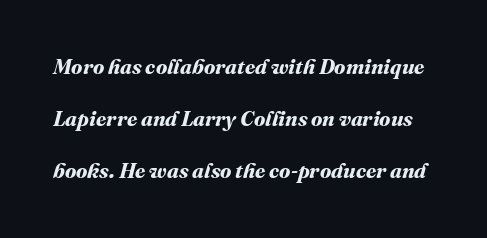
Q: Is the text bold? A: Yes.
Q: Is the text underlined? A: No.
Q: Is the spacing between letters normal or unusually wide? A: Normal.
Q: Is the spacing between lines tight, normal or loose? A: Loose.
